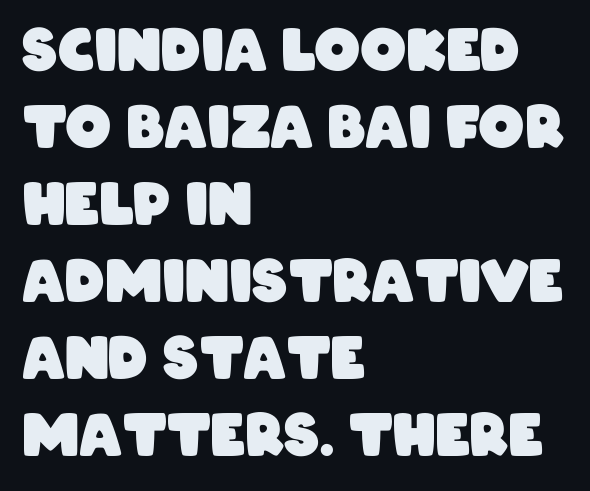
{"serif": "no", "bold": "yes", "weight": "heavy", "width": "condensed", "stroke_contrast": "low", "x_height": "large", "monospaced": "no", "underline": "no", "align": "left", "line_spacing": "normal", "line_spacing_ratio": 1.35, "letter_spacing": "normal", "letter_spacing_em": 0.0, "glyph_px": 57}
